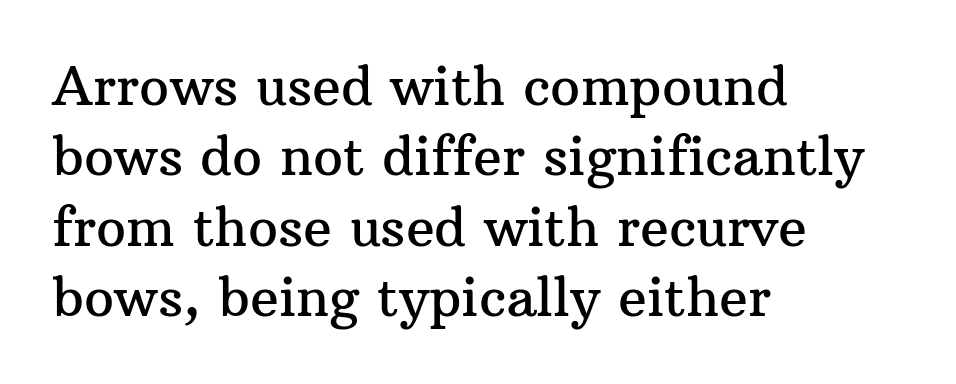
The image shows 53 px serif type, upright; set left-aligned, normal line spacing (1.33x), normal letter spacing, not underlined; medium stroke contrast and a medium x-height.
